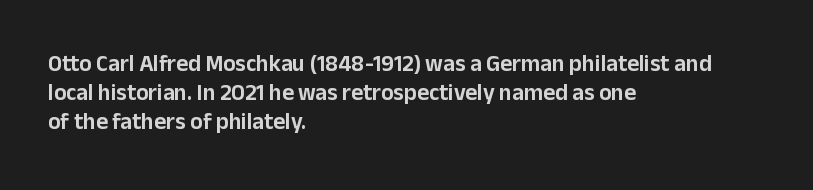
The image shows 23 px text type, upright; set left-aligned, normal line spacing (1.26x), normal letter spacing, not underlined.
